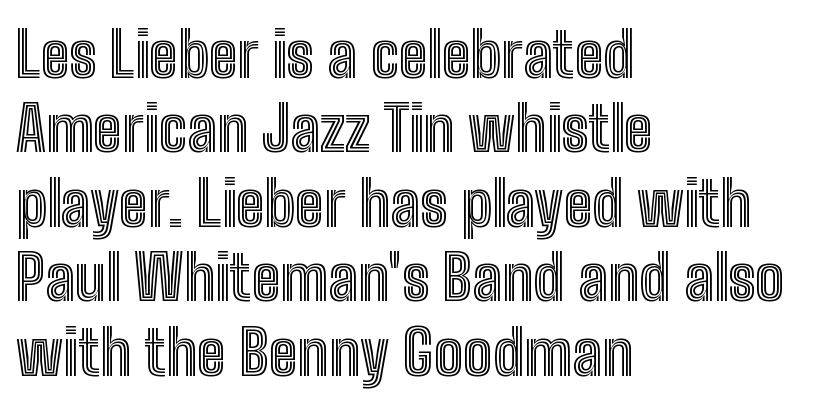
The image shows 62 px condensed type, upright; set left-aligned, line spacing 1.2x, normal letter spacing, not underlined; a medium x-height.
